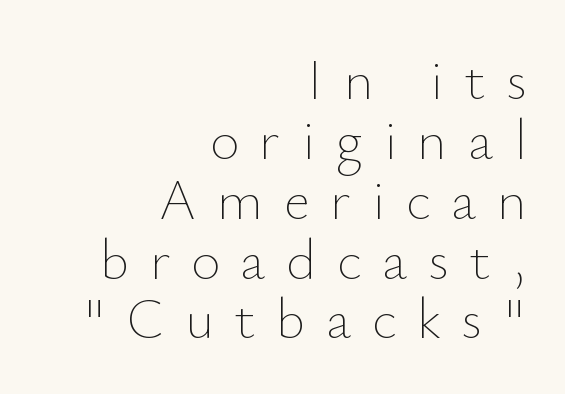
Short and long lines alike share a common ending point at right. The passage shown stacks its lines with hardly any gap. Bold? No — there's no thickening of the strokes. Caption: expanded tracking, letters set apart. You could not count columns in this text — the font is proportionally spaced.
